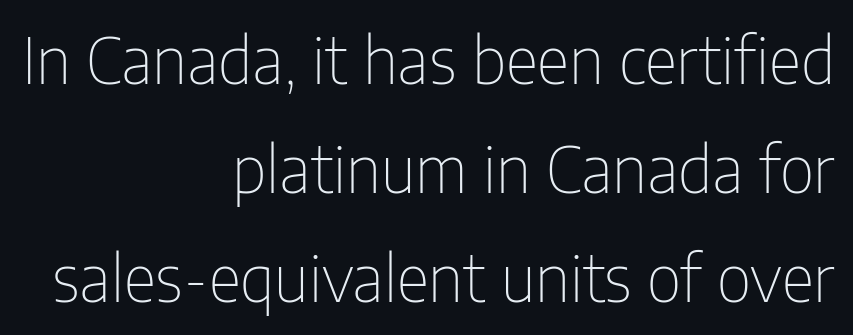
The image shows 64 px thin, condensed sans-serif type, upright; set right-aligned, normal line spacing (1.7x), normal letter spacing, not underlined; low stroke contrast and a medium x-height.
